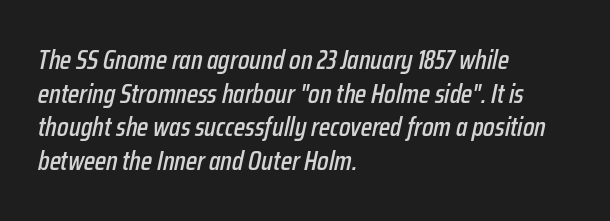
The image shows 27 px text type, italic (leaning right); set left-aligned, normal line spacing (1.25x), normal letter spacing, not underlined.
